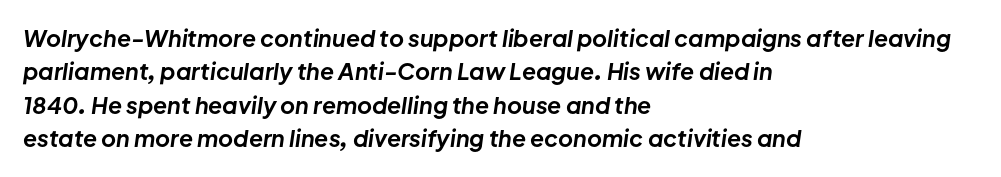
{"italic": "yes", "lean": "right", "slant_degrees": 8, "bold": "yes", "underline": "no", "align": "left", "line_spacing": "normal", "line_spacing_ratio": 1.45, "letter_spacing": "normal", "letter_spacing_em": 0.0, "glyph_px": 23}
